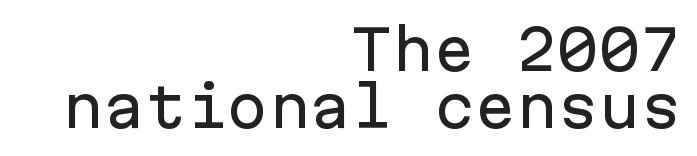
The image shows 55 px sans-serif type, upright, monospaced; set right-aligned, tight line spacing (1.04x), normal letter spacing, not underlined; low stroke contrast and a medium x-height.
